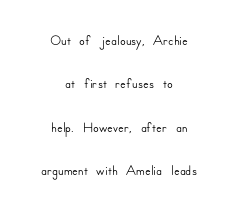
The image shows 21 px text type, upright; set centered, loose line spacing (2.06x), normal letter spacing, not underlined.
